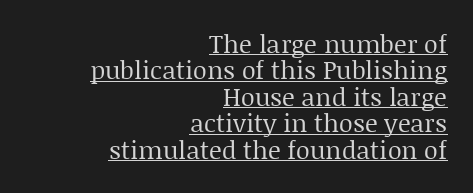
Q: Is the text bold? A: No.
Q: Is the text italic (slanted)? A: No, it is upright.
Q: Is the text underlined? A: Yes.
Q: How is the paragraph aligned? A: Right-aligned.
Q: Is the spacing between letters normal or unusually wide? A: Normal.
Q: Is the spacing between lines tight, normal or loose? A: Tight.
